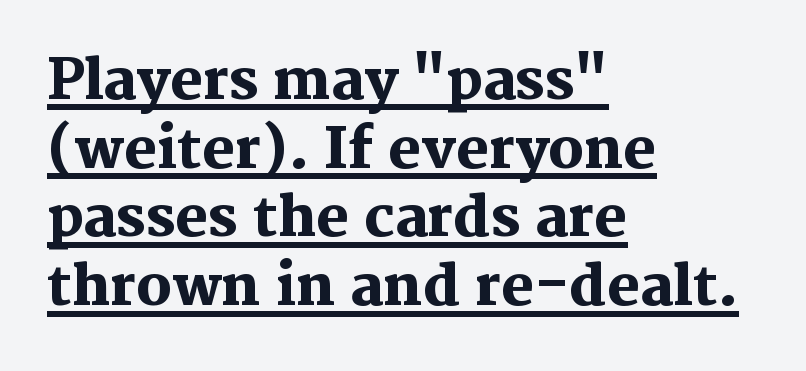
The image shows 55 px heavy serif type, upright; set left-aligned, normal line spacing (1.25x), normal letter spacing, underlined; medium stroke contrast and a medium x-height.
